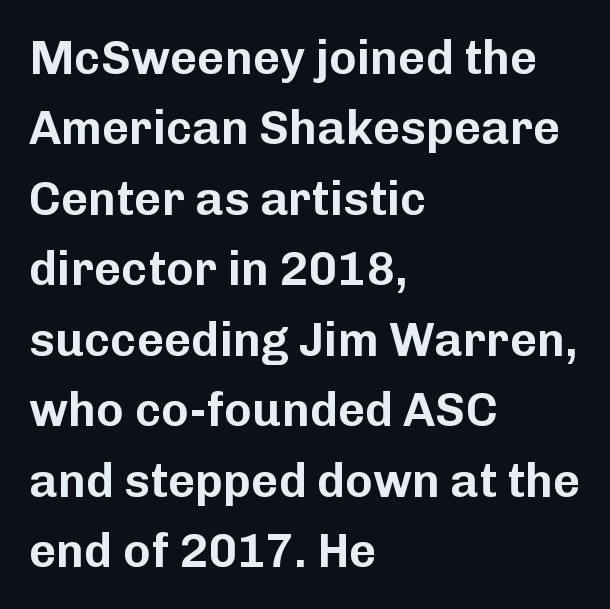
Q: Is the text italic (slanted)? A: No, it is upright.
Q: Is the typeface a serif or a sans-serif typeface? A: Sans-serif.
Q: Is the text underlined? A: No.
Q: How is the paragraph aligned? A: Left-aligned.
Q: Is the spacing between letters normal or unusually wide? A: Normal.
Q: Is the spacing between lines tight, normal or loose? A: Normal.
Q: Width (condensed, normal, or wide)? A: Normal.
Q: Stroke contrast? A: Low.
Q: x-height? A: Medium.
Q: Monospaced? A: No.
